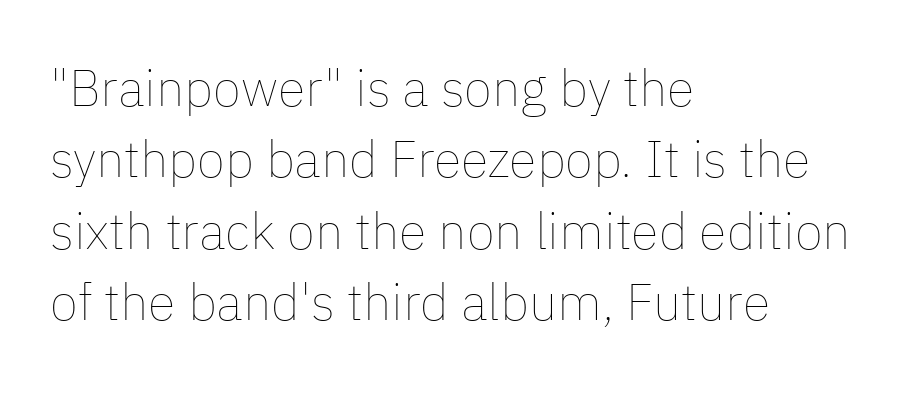
The image shows 51 px thin type, upright; set left-aligned, normal line spacing (1.4x), normal letter spacing, not underlined; low stroke contrast and a medium x-height.
